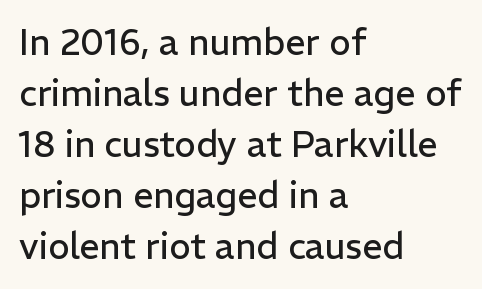
The lettering holds an erect, upright posture throughout. Any mark beneath the type? The region is blank. Does the type have serifs? No, each stem ends abruptly. The setting favours the left margin, as ordinary paragraphs usually do. No extra ink here — the face is not bold. Think of a printed novel: that variable character pitch is what you see here.
